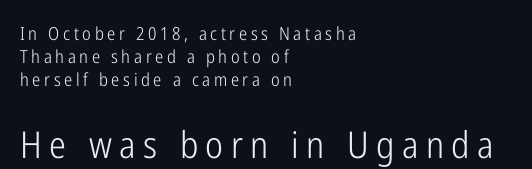
{"serif": "no", "italic": "no", "bold": "no", "weight": "light", "width": "condensed", "stroke_contrast": "low", "x_height": "medium", "monospaced": "no", "underline": "no", "align": "left", "line_spacing": "normal", "line_spacing_ratio": 1.27, "letter_spacing": "wide", "letter_spacing_em": 0.2, "larger_block": "second", "size_ratio": 2.06, "glyph_px": 37}
